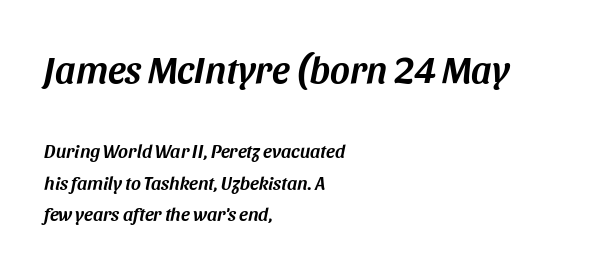
Evenly set lines give the paragraph a standard silhouette. In terms of letterspacing, this is plain default setting. The letters in the upper block stand taller than those in the block below. These lines were composed using italics. Proportional: the letters do not fall into vertical columns. Plain, unruled lines of type.
